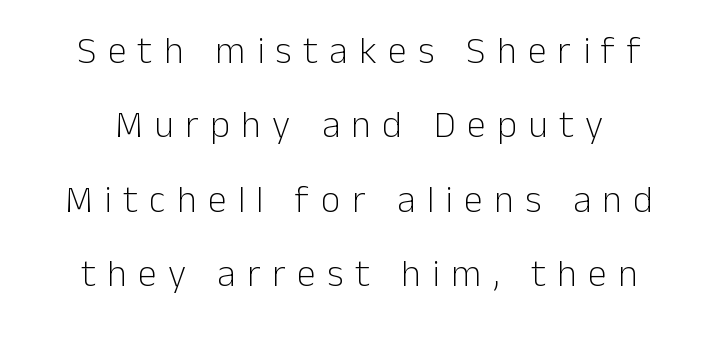
Q: Is the text bold? A: No.
Q: Is the text italic (slanted)? A: No, it is upright.
Q: Is the typeface a serif or a sans-serif typeface? A: Sans-serif.
Q: Is the text underlined? A: No.
Q: How is the paragraph aligned? A: Centered.
Q: Is the spacing between letters normal or unusually wide? A: Unusually wide.
Q: Is the spacing between lines tight, normal or loose? A: Loose.
Q: Width (condensed, normal, or wide)? A: Normal.
Q: Stroke contrast? A: Low.
Q: x-height? A: Medium.
Q: Monospaced? A: No.
